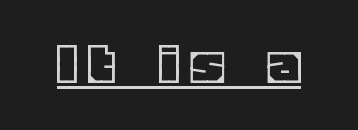
{"italic": "no", "width": "normal", "x_height": "large", "monospaced": "no", "underline": "yes", "letter_spacing": "wide", "letter_spacing_em": 0.23, "glyph_px": 63}
